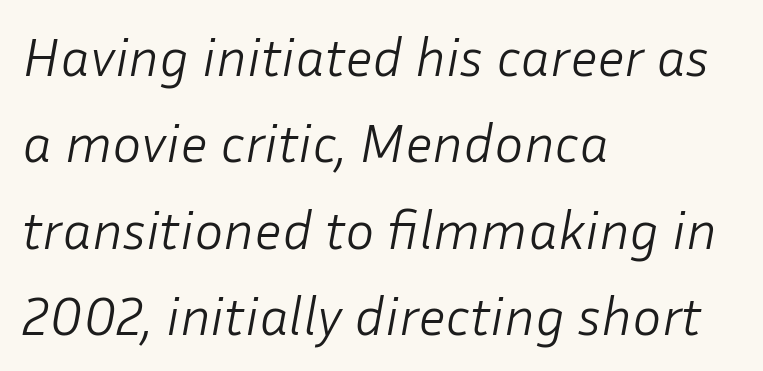
{"italic": "yes", "lean": "right", "slant_degrees": 10, "bold": "no", "weight": "light", "width": "normal", "stroke_contrast": "low", "x_height": "medium", "monospaced": "no", "underline": "no", "align": "left", "line_spacing": "normal", "line_spacing_ratio": 1.57, "letter_spacing": "normal", "letter_spacing_em": 0.0, "glyph_px": 55}
